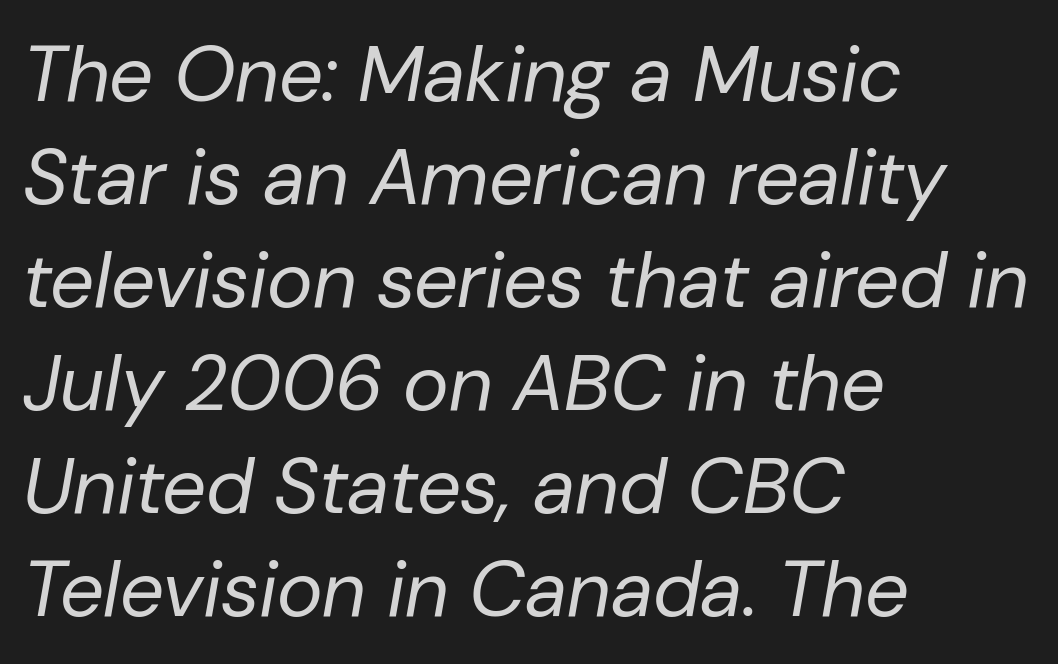
Q: Is the text bold? A: No.
Q: Is the text italic (slanted)? A: Yes, it leans right by about 10 degrees.
Q: Is the text underlined? A: No.
Q: How is the paragraph aligned? A: Left-aligned.
Q: Is the spacing between letters normal or unusually wide? A: Normal.
Q: Is the spacing between lines tight, normal or loose? A: Normal.
Q: Width (condensed, normal, or wide)? A: Normal.
Q: Stroke contrast? A: Low.
Q: x-height? A: Medium.
Q: Monospaced? A: No.
